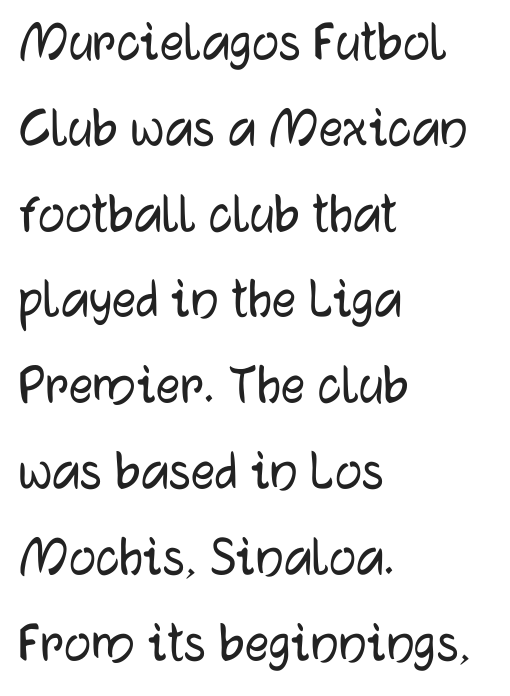
Q: Is the text italic (slanted)? A: No, it is upright.
Q: Is the typeface a serif or a sans-serif typeface? A: Sans-serif.
Q: Is the text underlined? A: No.
Q: How is the paragraph aligned? A: Left-aligned.
Q: Is the spacing between letters normal or unusually wide? A: Normal.
Q: Is the spacing between lines tight, normal or loose? A: Normal.
Q: Width (condensed, normal, or wide)? A: Normal.
Q: Stroke contrast? A: Low.
Q: x-height? A: Medium.
Q: Monospaced? A: No.
